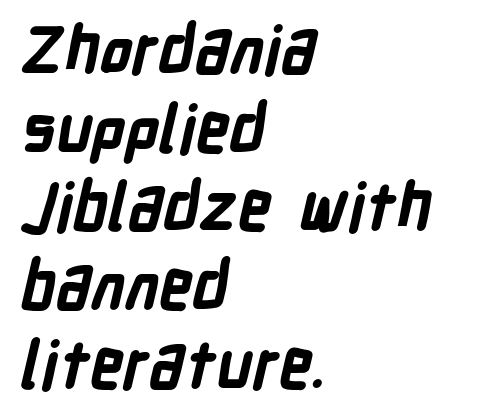
The image shows 65 px bold, condensed sans-serif type; set left-aligned, line spacing 1.21x, normal letter spacing, not underlined; low stroke contrast and a medium x-height.
